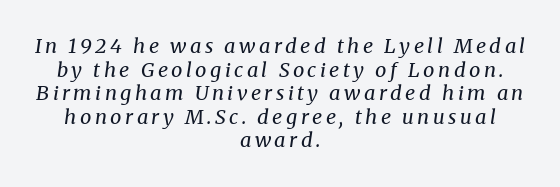
Q: Is the text bold? A: No.
Q: Is the text italic (slanted)? A: Yes, it leans right by about 8 degrees.
Q: Is the text underlined? A: No.
Q: How is the paragraph aligned? A: Centered.
